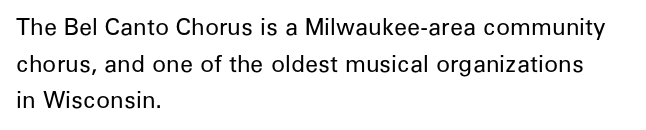
Notice how descenders clear the ascenders below comfortably — that's standard leading. Heft: none added — not bold. Posture: upright roman. The tracking reads as untouched default to a designer's eye. If you drew a ruler down the left edge, every line would touch it.
